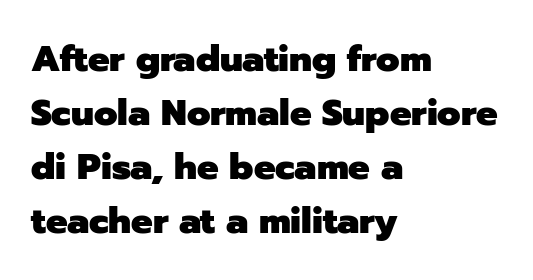
The image shows 36 px heavy sans-serif type, upright; set left-aligned, normal line spacing (1.5x), normal letter spacing, not underlined; low stroke contrast and a medium x-height.
